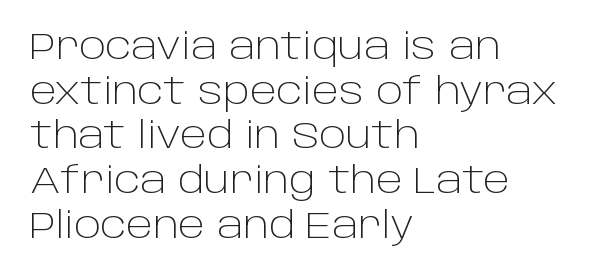
The image shows 36 px light sans-serif type, upright; set left-aligned, line spacing 1.24x, normal letter spacing, not underlined; low stroke contrast and a large x-height.
